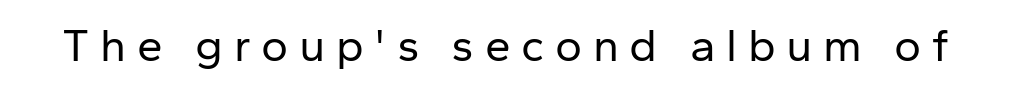
The image shows 46 px regular-weight sans-serif type, upright; set unusually wide letter spacing (+0.23 em), not underlined; low stroke contrast and a medium x-height.
